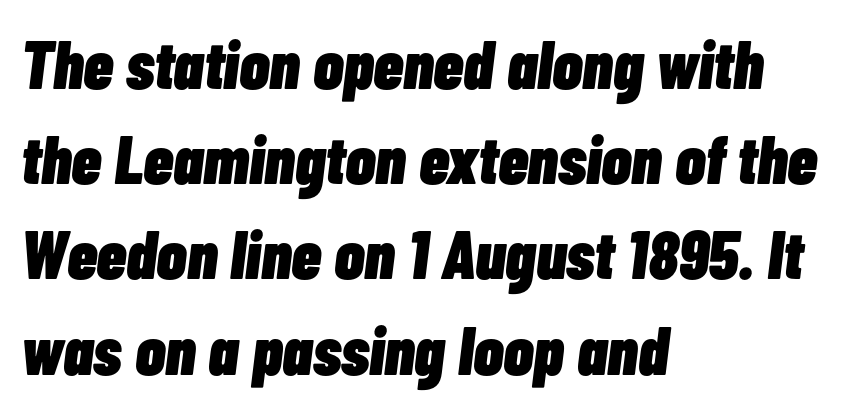
The image shows 68 px heavy, condensed type, italic (leaning right); set left-aligned, normal line spacing (1.4x), normal letter spacing, not underlined; low stroke contrast and a medium x-height.
